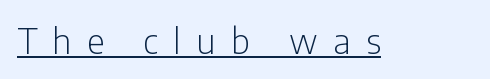
{"serif": "no", "italic": "no", "bold": "no", "weight": "light", "width": "condensed", "stroke_contrast": "low", "x_height": "medium", "monospaced": "no", "underline": "yes", "letter_spacing": "wide", "letter_spacing_em": 0.44, "glyph_px": 35}
